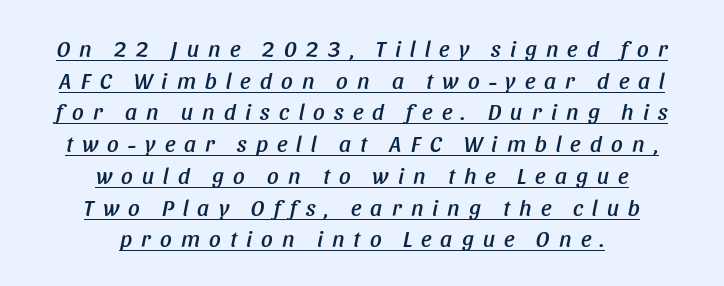
Spacing between characters has been opened up far beyond the box default. Every character sits at an angle, as italics do. If you measured baseline to baseline, you'd find a middling distance. This rendering uses center alignment, leaving both contours irregular but symmetric. This sample carries an underscore along the baseline area.
